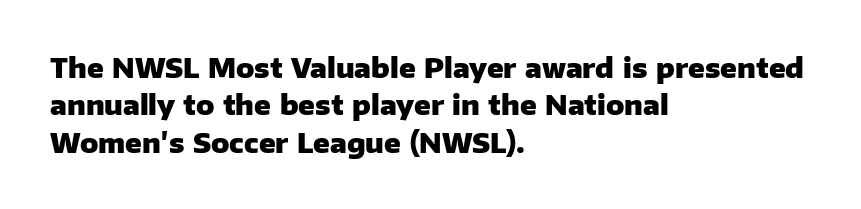
Q: Is the text bold? A: Yes.
Q: Is the text italic (slanted)? A: No, it is upright.
Q: Is the text underlined? A: No.
Q: How is the paragraph aligned? A: Left-aligned.
Q: Is the spacing between letters normal or unusually wide? A: Normal.
Q: Is the spacing between lines tight, normal or loose? A: Normal.
